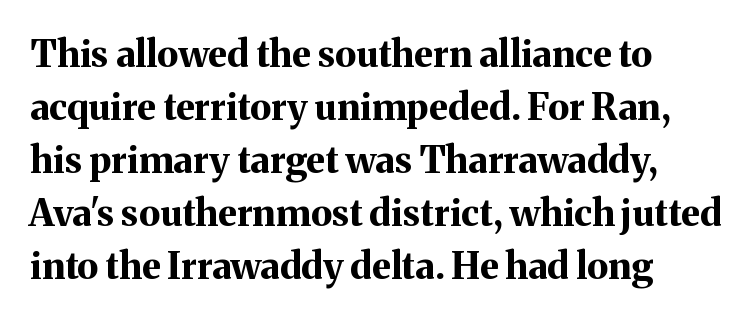
Q: Is the text bold? A: Yes.
Q: Is the text italic (slanted)? A: No, it is upright.
Q: Is the typeface a serif or a sans-serif typeface? A: Serif.
Q: Is the text underlined? A: No.
Q: How is the paragraph aligned? A: Left-aligned.
Q: Is the spacing between letters normal or unusually wide? A: Normal.
Q: Is the spacing between lines tight, normal or loose? A: Normal.
Q: Width (condensed, normal, or wide)? A: Normal.
Q: Stroke contrast? A: Medium.
Q: x-height? A: Medium.
Q: Monospaced? A: No.
